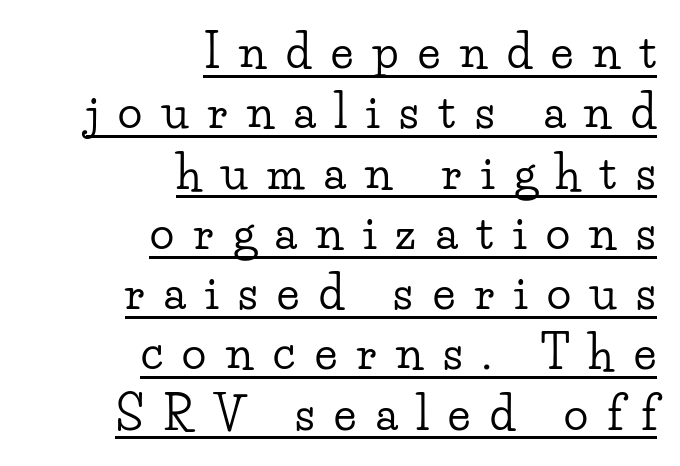
Q: Is the text italic (slanted)? A: No, it is upright.
Q: Is the typeface a serif or a sans-serif typeface? A: Serif.
Q: Is the text underlined? A: Yes.
Q: How is the paragraph aligned? A: Right-aligned.
Q: Is the spacing between letters normal or unusually wide? A: Unusually wide.
Q: Is the spacing between lines tight, normal or loose? A: Normal.
Q: Width (condensed, normal, or wide)? A: Wide.
Q: Stroke contrast? A: Low.
Q: x-height? A: Small.
Q: Monospaced? A: No.
